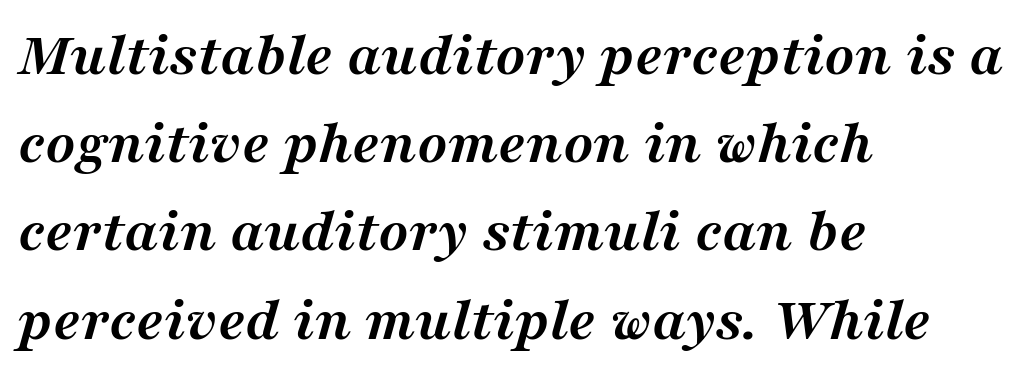
{"serif": "yes", "italic": "yes", "lean": "right", "slant_degrees": 16, "bold": "yes", "weight": "semibold", "width": "normal", "stroke_contrast": "medium", "x_height": "medium", "monospaced": "no", "underline": "no", "align": "left", "line_spacing": "normal", "line_spacing_ratio": 1.4, "letter_spacing": "normal", "letter_spacing_em": 0.0, "glyph_px": 63}
